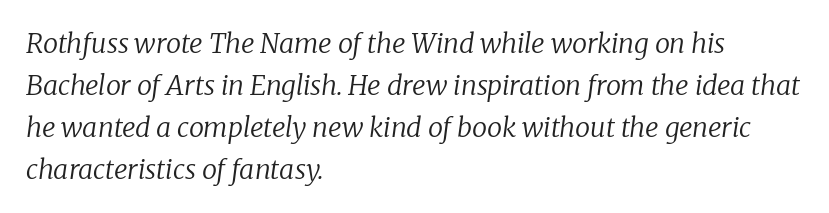
{"italic": "yes", "lean": "right", "slant_degrees": 8, "bold": "no", "underline": "no", "align": "left", "line_spacing": "normal", "line_spacing_ratio": 1.55, "letter_spacing": "normal", "letter_spacing_em": 0.0, "glyph_px": 27}
